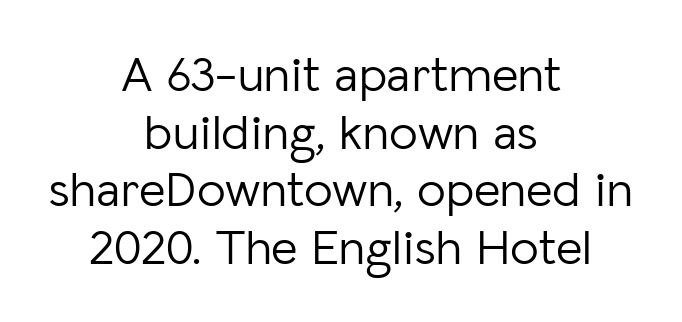
Q: Is the text bold? A: No.
Q: Is the text italic (slanted)? A: No, it is upright.
Q: Is the typeface a serif or a sans-serif typeface? A: Sans-serif.
Q: Is the text underlined? A: No.
Q: How is the paragraph aligned? A: Centered.
Q: Is the spacing between letters normal or unusually wide? A: Normal.
Q: Is the spacing between lines tight, normal or loose? A: Tight.
Q: Width (condensed, normal, or wide)? A: Normal.
Q: Stroke contrast? A: Low.
Q: x-height? A: Medium.
Q: Monospaced? A: No.
